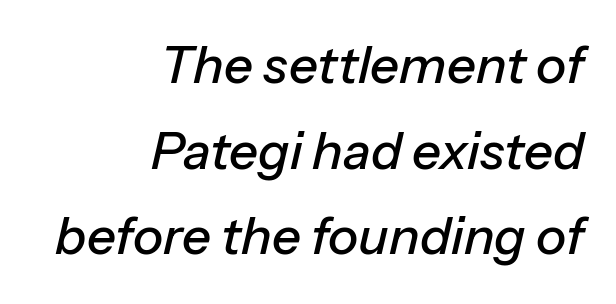
{"italic": "yes", "lean": "right", "slant_degrees": 13, "width": "normal", "stroke_contrast": "low", "x_height": "medium", "monospaced": "no", "underline": "no", "align": "right", "line_spacing": "normal", "line_spacing_ratio": 1.68, "letter_spacing": "normal", "letter_spacing_em": 0.0, "glyph_px": 51}
